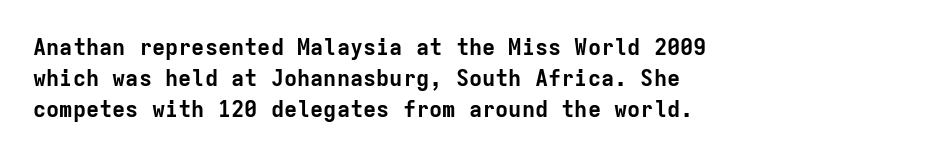
Q: Is the text bold? A: Yes.
Q: Is the text italic (slanted)? A: No, it is upright.
Q: Is the text underlined? A: No.
Q: How is the paragraph aligned? A: Left-aligned.
Q: Is the spacing between letters normal or unusually wide? A: Normal.
Q: Is the spacing between lines tight, normal or loose? A: Normal.
